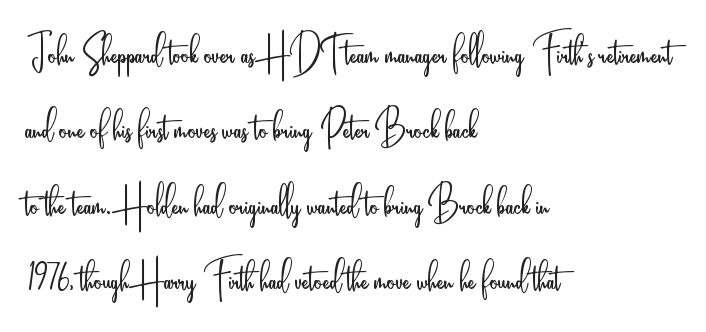
The image shows 50 px light, condensed sans-serif type; set left-aligned, normal line spacing (1.51x), normal letter spacing, not underlined; low stroke contrast and a small x-height.
